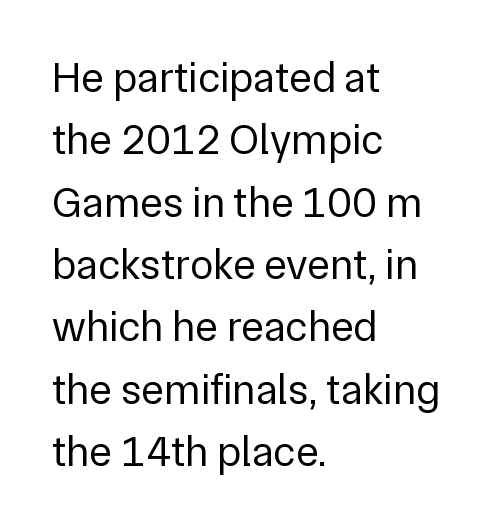
There is no visible air inserted between adjacent glyphs. When letters stand straight like this, we call the style roman or upright. Weight: regular or lighter. Students, observe: this is what conventionally led text looks like.
